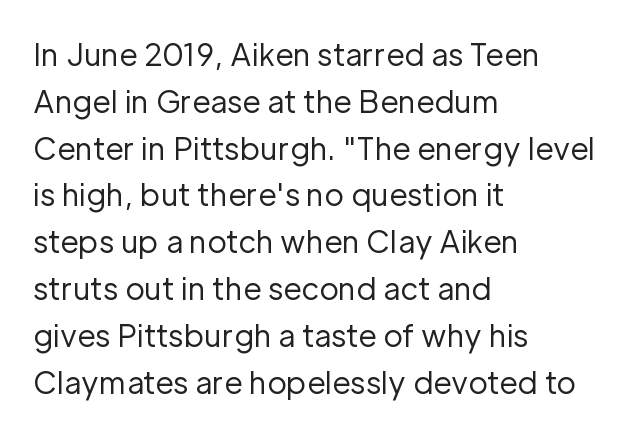
Q: Is the text bold? A: No.
Q: Is the text italic (slanted)? A: No, it is upright.
Q: Is the typeface a serif or a sans-serif typeface? A: Sans-serif.
Q: Is the text underlined? A: No.
Q: How is the paragraph aligned? A: Left-aligned.
Q: Is the spacing between letters normal or unusually wide? A: Normal.
Q: Is the spacing between lines tight, normal or loose? A: Normal.
Q: Width (condensed, normal, or wide)? A: Normal.
Q: Stroke contrast? A: Low.
Q: x-height? A: Medium.
Q: Monospaced? A: No.
